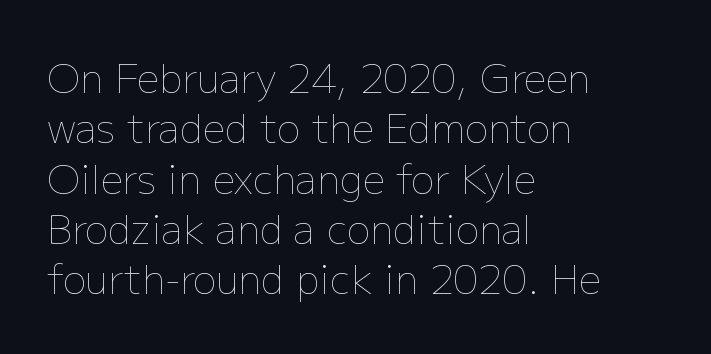
The image shows 39 px thin type, upright; set left-aligned, normal line spacing (1.29x), normal letter spacing, not underlined; low stroke contrast and a medium x-height.
